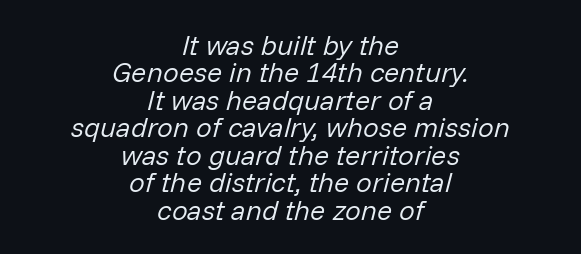
Q: Is the text bold? A: No.
Q: Is the text italic (slanted)? A: Yes, it leans right by about 14 degrees.
Q: Is the text underlined? A: No.
Q: How is the paragraph aligned? A: Centered.
Q: Is the spacing between letters normal or unusually wide? A: Normal.
Q: Is the spacing between lines tight, normal or loose? A: Tight.
Q: Width (condensed, normal, or wide)? A: Normal.
Q: Stroke contrast? A: Low.
Q: x-height? A: Medium.
Q: Monospaced? A: No.
